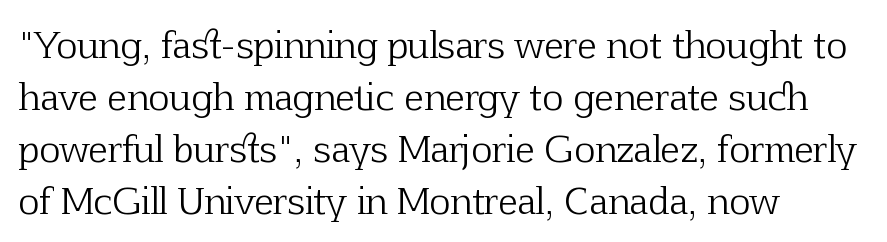
Q: Is the text bold? A: No.
Q: Is the text italic (slanted)? A: No, it is upright.
Q: Is the typeface a serif or a sans-serif typeface? A: Serif.
Q: Is the text underlined? A: No.
Q: How is the paragraph aligned? A: Left-aligned.
Q: Is the spacing between letters normal or unusually wide? A: Normal.
Q: Is the spacing between lines tight, normal or loose? A: Normal.
Q: Width (condensed, normal, or wide)? A: Normal.
Q: Stroke contrast? A: Low.
Q: x-height? A: Medium.
Q: Monospaced? A: No.
